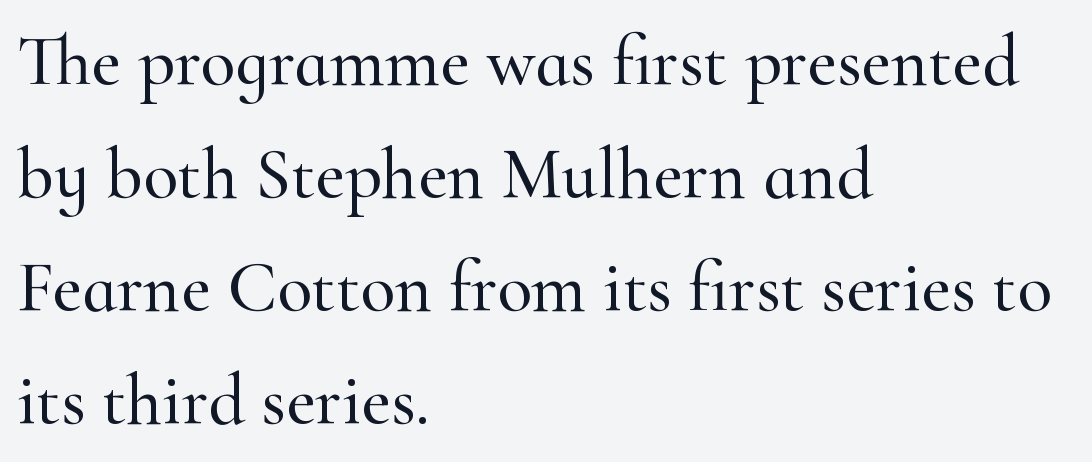
The image shows 72 px serif type, upright; set left-aligned, normal line spacing (1.57x), normal letter spacing, not underlined; high stroke contrast and a small x-height.
